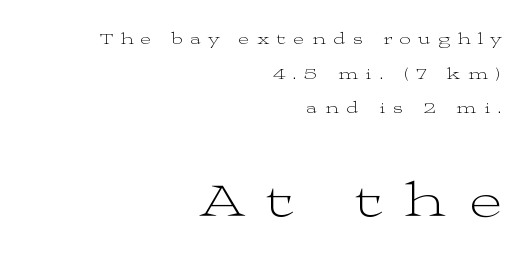
Q: Is the text bold? A: No.
Q: Is the text italic (slanted)? A: No, it is upright.
Q: Is the typeface a serif or a sans-serif typeface? A: Serif.
Q: Is the text underlined? A: No.
Q: How is the paragraph aligned? A: Right-aligned.
Q: Is the spacing between letters normal or unusually wide? A: Unusually wide.
Q: Is the spacing between lines tight, normal or loose? A: Loose.
Q: Which block of text is set in a larger size, the first (top) or the second (bottom)? A: The second (bottom) one.
Q: Width (condensed, normal, or wide)? A: Wide.
Q: Stroke contrast? A: Medium.
Q: x-height? A: Medium.
Q: Monospaced? A: No.
